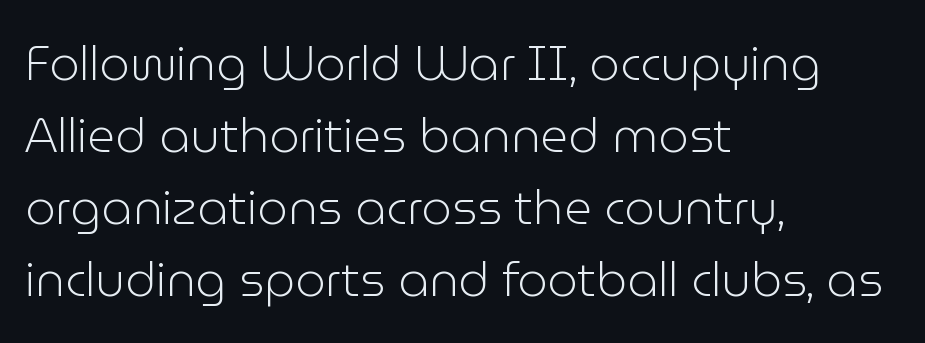
Nope, not italic — everything's standing straight. The glyphs in this specimen are sans serif. Stem width sits at or under what a default text font uses. Each line starts at the same left margin while the right side varies. The passage shown is typed in a proportional face where columns would drift.
